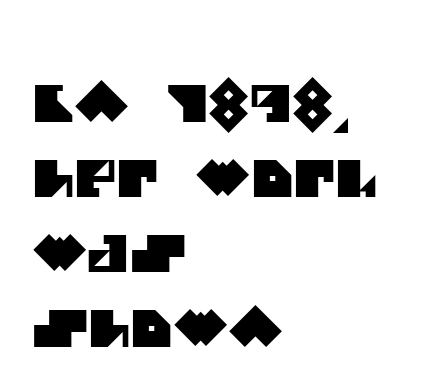
Q: Is the typeface a serif or a sans-serif typeface? A: Sans-serif.
Q: Is the text underlined? A: No.
Q: How is the paragraph aligned? A: Left-aligned.
Q: Is the spacing between letters normal or unusually wide? A: Normal.
Q: Is the spacing between lines tight, normal or loose? A: Normal.
Q: Width (condensed, normal, or wide)? A: Normal.
Q: Stroke contrast? A: Medium.
Q: x-height? A: Large.
Q: Monospaced? A: No.
